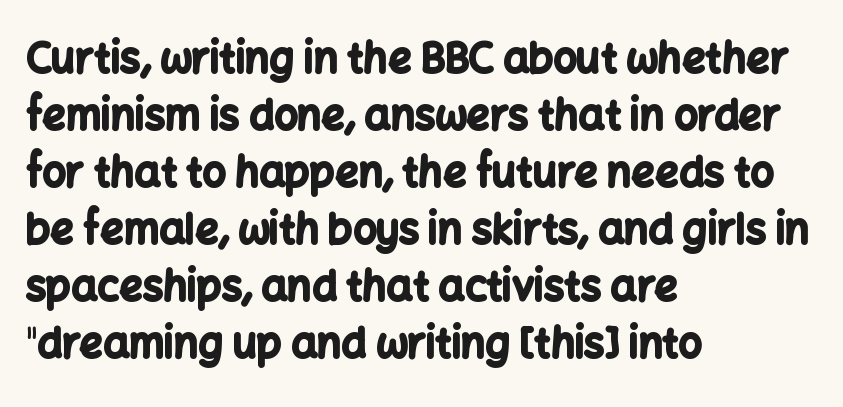
This rendering features lettering with no underline. The characters display no serif detailing; their extremities are plain. Each letter keeps its own natural width here, so spacing adapts to shape. These lines are set flush left with a ragged right edge. Reading down the column, the eye jumps a familiar distance to each next line.
